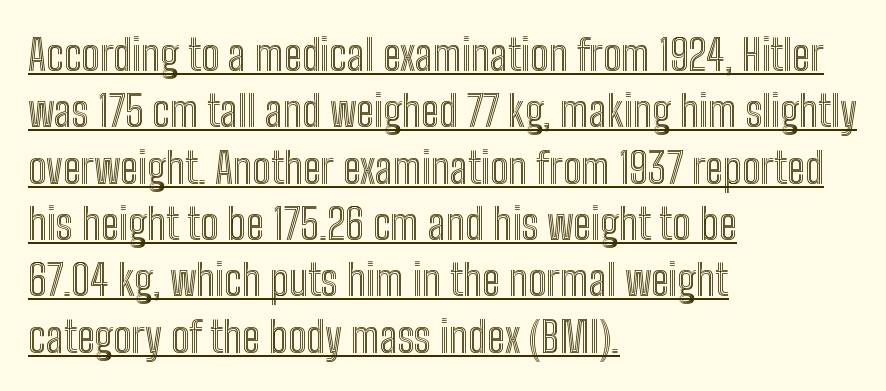
The image shows 43 px condensed type, upright; set left-aligned, normal line spacing (1.31x), normal letter spacing, underlined; a medium x-height.
